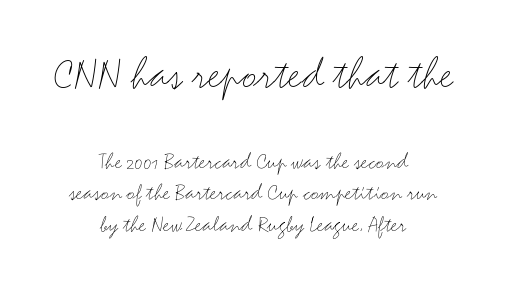
{"serif": "no", "bold": "no", "weight": "light", "width": "wide", "stroke_contrast": "medium", "x_height": "small", "monospaced": "no", "underline": "no", "align": "center", "line_spacing": "normal", "line_spacing_ratio": 1.32, "letter_spacing": "normal", "letter_spacing_em": 0.0, "larger_block": "first", "size_ratio": 1.96, "glyph_px": 47}
